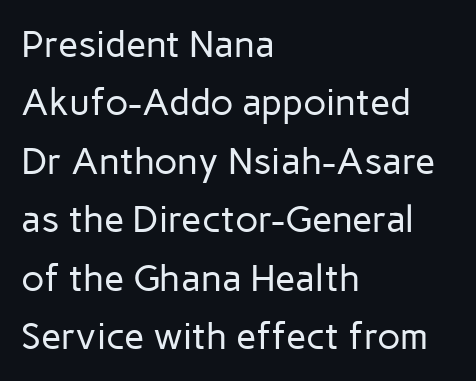
{"serif": "no", "italic": "no", "bold": "no", "weight": "regular", "width": "normal", "stroke_contrast": "low", "x_height": "medium", "monospaced": "no", "underline": "no", "align": "left", "line_spacing": "normal", "line_spacing_ratio": 1.58, "letter_spacing": "normal", "letter_spacing_em": 0.0, "glyph_px": 37}
